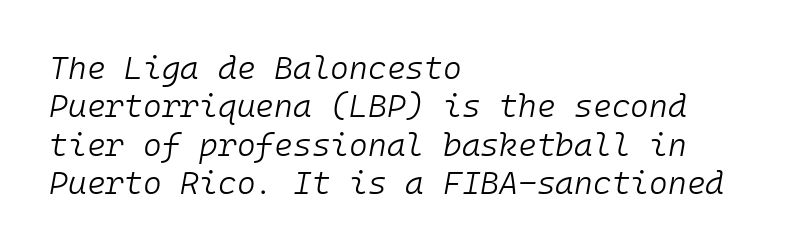
{"italic": "yes", "lean": "right", "slant_degrees": 10, "bold": "no", "weight": "light", "width": "normal", "stroke_contrast": "low", "x_height": "medium", "monospaced": "yes", "underline": "no", "align": "left", "line_spacing_ratio": 1.2, "letter_spacing": "normal", "letter_spacing_em": 0.0, "glyph_px": 32}
